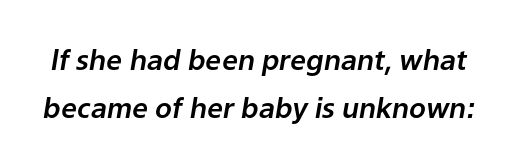
Q: Is the text italic (slanted)? A: Yes, it leans right by about 9 degrees.
Q: Is the text underlined? A: No.
Q: Is the spacing between letters normal or unusually wide? A: Normal.
Q: Width (condensed, normal, or wide)? A: Normal.
Q: Stroke contrast? A: Low.
Q: x-height? A: Medium.
Q: Monospaced? A: No.
